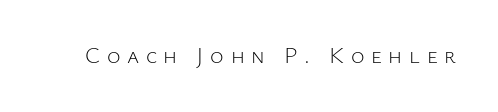
{"italic": "no", "bold": "no", "underline": "no", "letter_spacing": "wide", "letter_spacing_em": 0.29, "glyph_px": 23}
